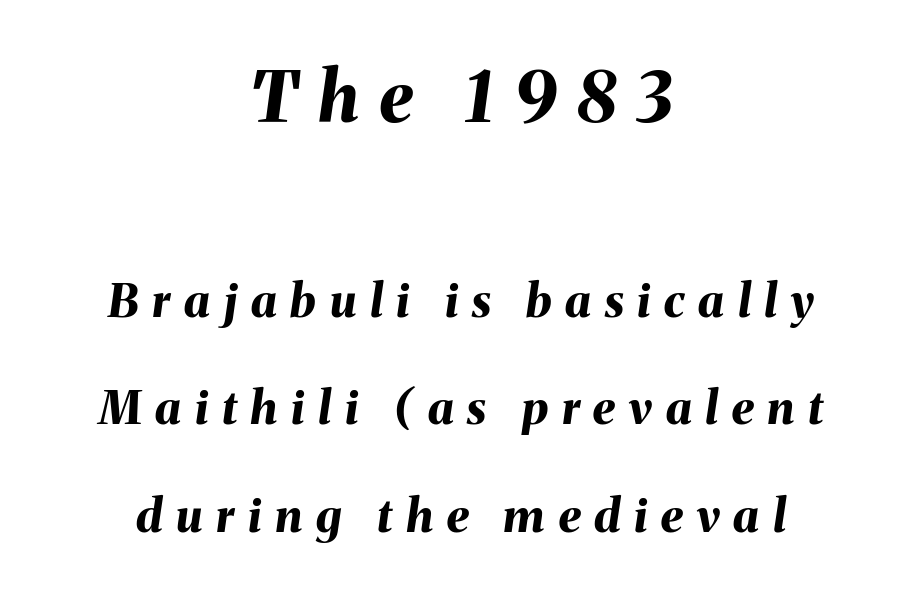
The image shows 69 px bold type, italic (leaning right); set centered, loose line spacing (2.34x), unusually wide letter spacing (+0.3 em), not underlined; the first (top) block is 1.5x larger; medium stroke contrast and a medium x-height.
